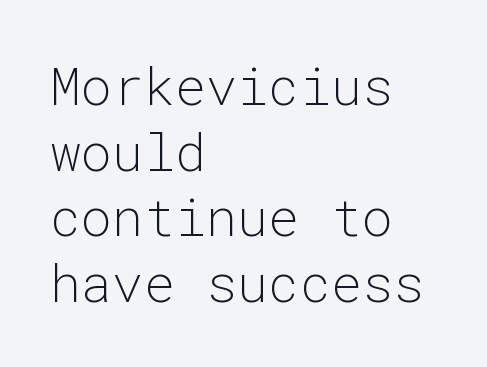
The image shows 52 px light sans-serif type, upright, monospaced; set left-aligned, normal line spacing (1.26x), normal letter spacing, not underlined; low stroke contrast and a medium x-height.
